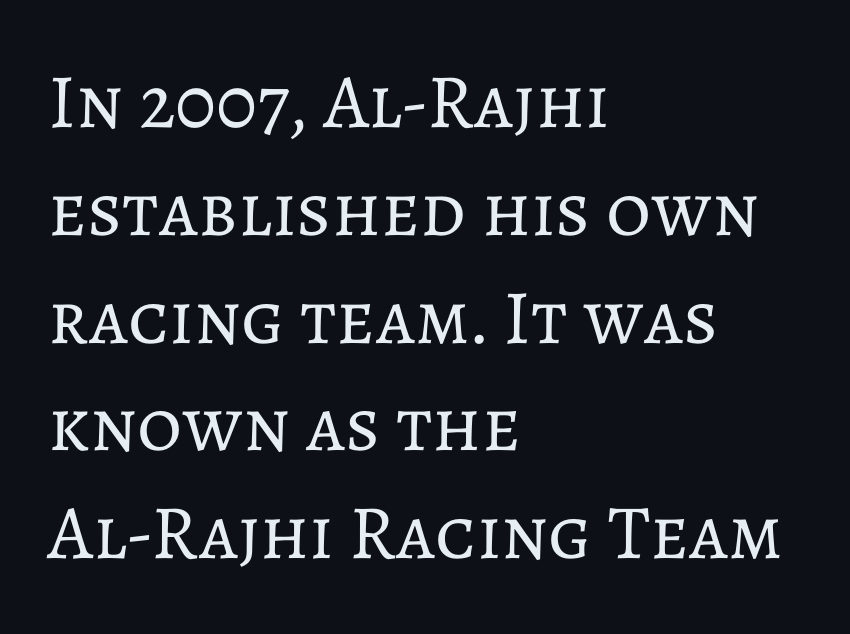
Every character sits straight up, as roman type does. This sample has the flowing, uneven cadence of proportional lettering. This rendering leaves character spacing at its baseline value. This rendering uses left alignment, leaving the right contour irregular. The rows are spaced the way most documents space them.
